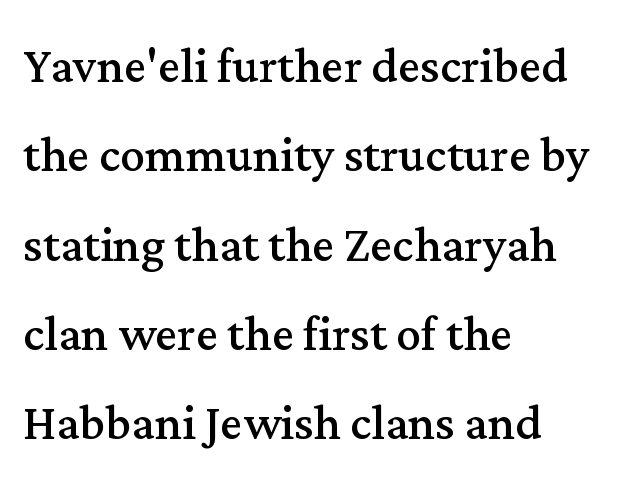
Q: Is the text bold? A: No.
Q: Is the text italic (slanted)? A: No, it is upright.
Q: Is the typeface a serif or a sans-serif typeface? A: Serif.
Q: Is the text underlined? A: No.
Q: How is the paragraph aligned? A: Left-aligned.
Q: Is the spacing between letters normal or unusually wide? A: Normal.
Q: Is the spacing between lines tight, normal or loose? A: Normal.
Q: Width (condensed, normal, or wide)? A: Normal.
Q: Stroke contrast? A: Medium.
Q: x-height? A: Medium.
Q: Monospaced? A: No.
